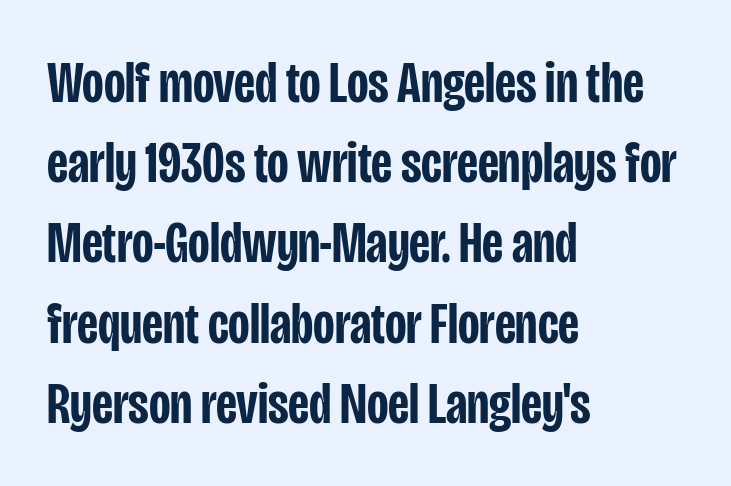
The image shows 59 px semibold, condensed sans-serif type, upright; set left-aligned, normal line spacing (1.36x), normal letter spacing, not underlined; low stroke contrast and a large x-height.
